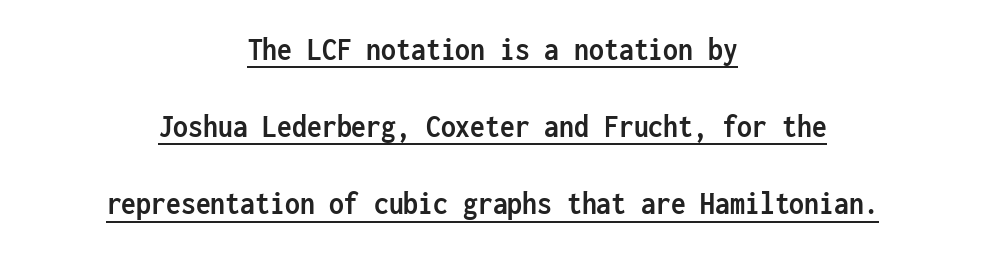
{"serif": "no", "italic": "no", "bold": "yes", "weight": "semibold", "width": "condensed", "stroke_contrast": "low", "x_height": "medium", "monospaced": "yes", "underline": "yes", "align": "center", "line_spacing": "loose", "line_spacing_ratio": 2.34, "letter_spacing": "normal", "letter_spacing_em": 0.0, "glyph_px": 33}
